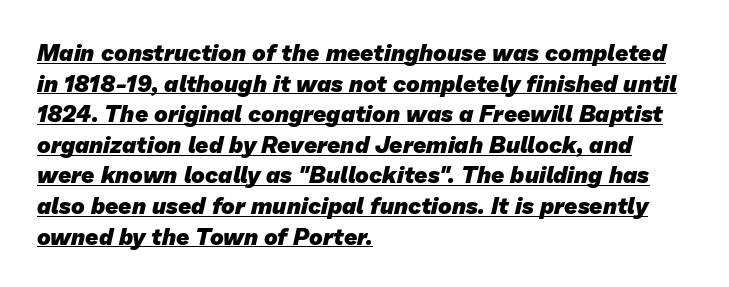
A normal amount of white space separates one row of letters from the next. The type is set solid horizontally, with unmodified tracking. Where is the straight margin? On the left. Heavy, bold letterforms.
